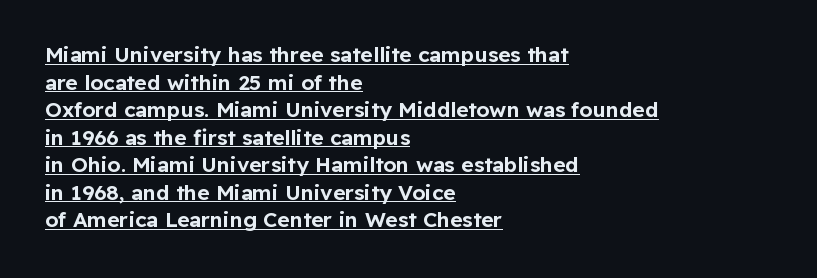
Descenders here cross a horizontal rule under the line. Is there any slant? The stems are plumb. The space between consecutive lines is moderate. Alignment: flush left. A typesetter would call this zero additional tracking.
